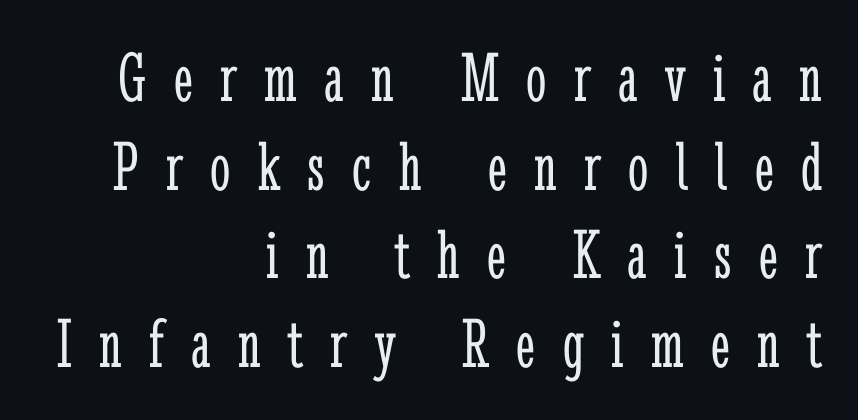
{"serif": "yes", "italic": "no", "bold": "no", "weight": "light", "width": "condensed", "stroke_contrast": "low", "x_height": "medium", "monospaced": "no", "underline": "no", "align": "right", "line_spacing_ratio": 1.23, "letter_spacing": "wide", "letter_spacing_em": 0.38, "glyph_px": 72}
